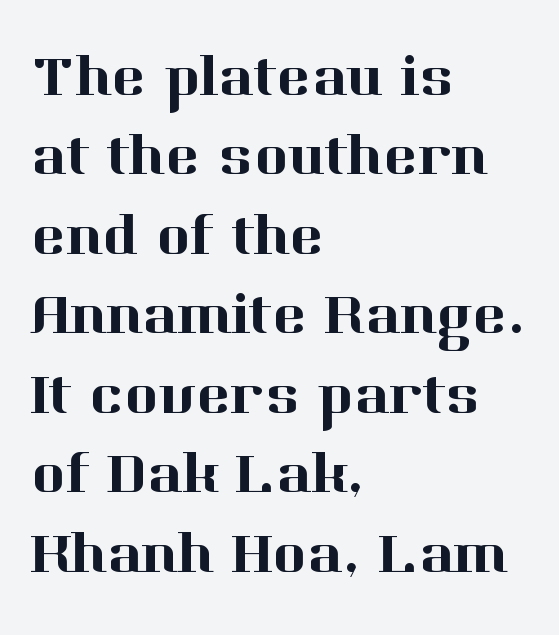
This sample keeps an unexceptional amount of space between lines. Is the block centered? No — it sits flush against the left margin. A typesetter would call this proportional, since set widths differ per character. Vertical strokes here are truly vertical.
